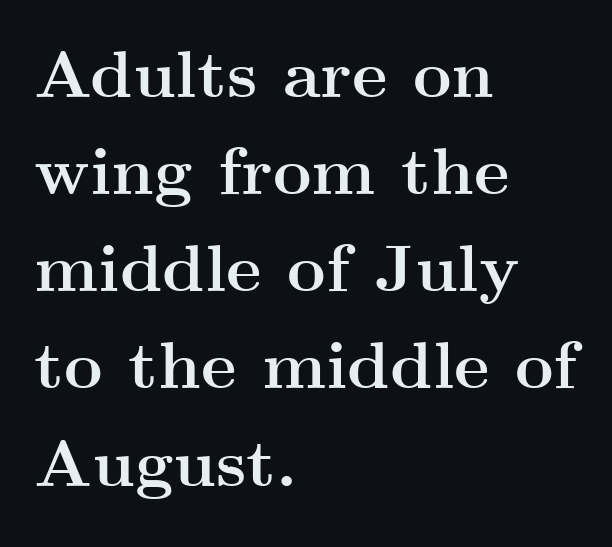
{"serif": "yes", "italic": "no", "bold": "yes", "weight": "semibold", "width": "wide", "stroke_contrast": "medium", "x_height": "small", "monospaced": "no", "underline": "no", "align": "left", "line_spacing": "normal", "line_spacing_ratio": 1.45, "letter_spacing": "normal", "letter_spacing_em": 0.0, "glyph_px": 67}
